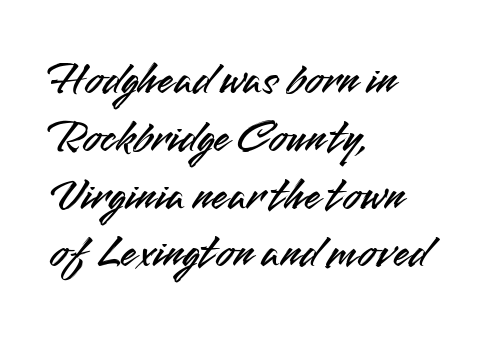
The image shows 47 px sans-serif type; set left-aligned, line spacing 1.23x, normal letter spacing, not underlined; medium stroke contrast and a small x-height.
